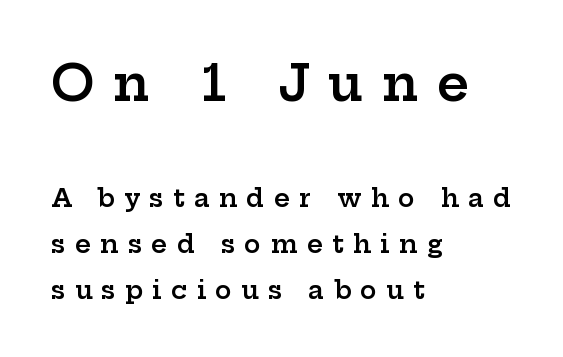
The designer went with a serif here, giving each stem small feet. The passage shown is typed in a proportional face where columns would drift. Plain, unruled lines of type. Does the copy run flush right? No — it runs flush left. You could only call the tracking loose — the letters float apart. What weight is shown? A semibold, between regular and bold.
